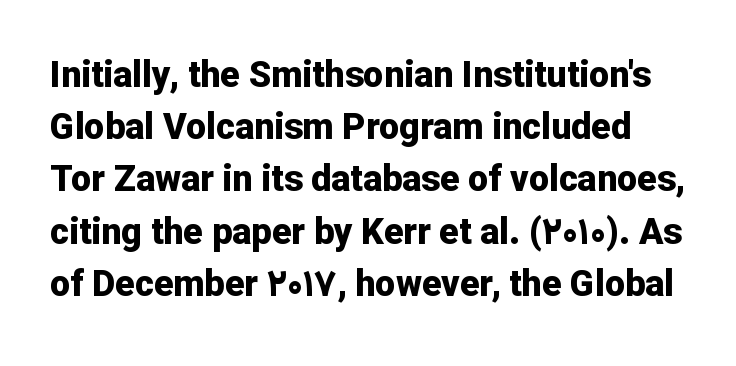
{"serif": "no", "italic": "no", "bold": "yes", "weight": "bold", "width": "normal", "stroke_contrast": "low", "x_height": "medium", "monospaced": "no", "underline": "no", "line_spacing": "normal", "line_spacing_ratio": 1.45, "letter_spacing": "normal", "letter_spacing_em": 0.0, "glyph_px": 36}
